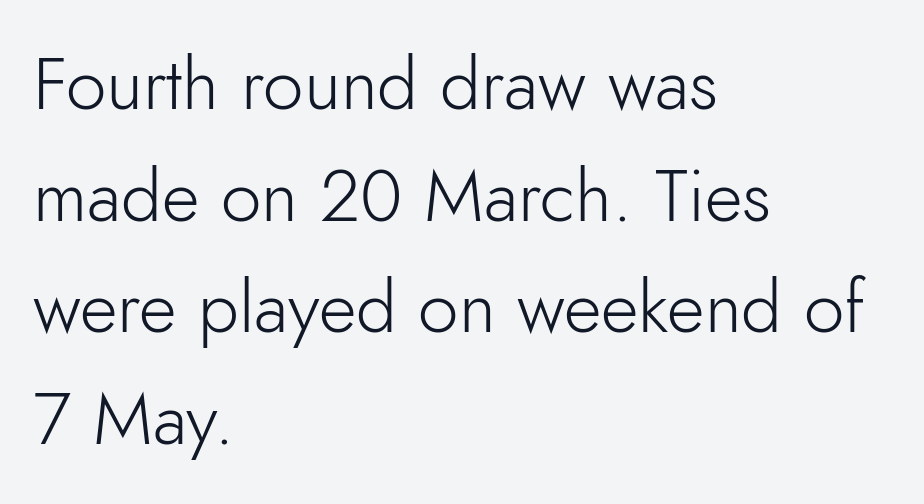
These lines are composed in type without serifs. Ordinary non-slanted type is in use. Default kerning and tracking; the words read as compact shapes. Each row of text sits above clean, open space.
